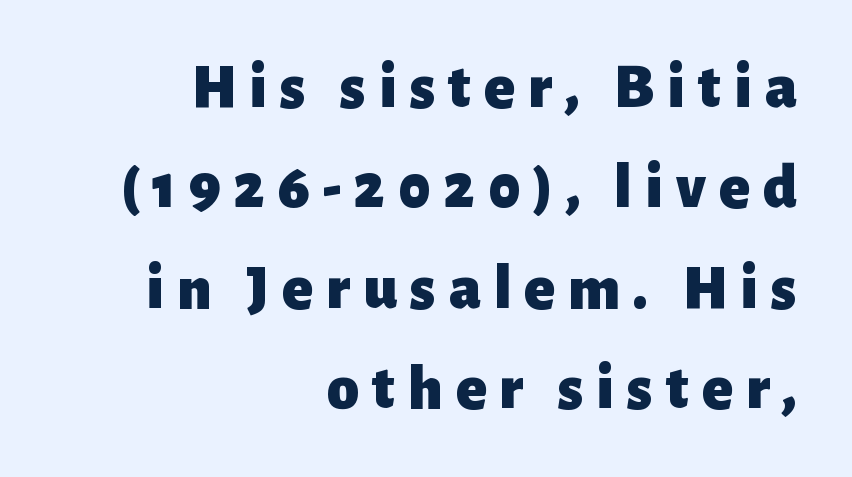
{"serif": "no", "italic": "no", "bold": "yes", "weight": "heavy", "width": "normal", "stroke_contrast": "low", "x_height": "medium", "monospaced": "no", "underline": "no", "align": "right", "line_spacing": "normal", "line_spacing_ratio": 1.57, "letter_spacing": "wide", "letter_spacing_em": 0.2, "glyph_px": 64}
